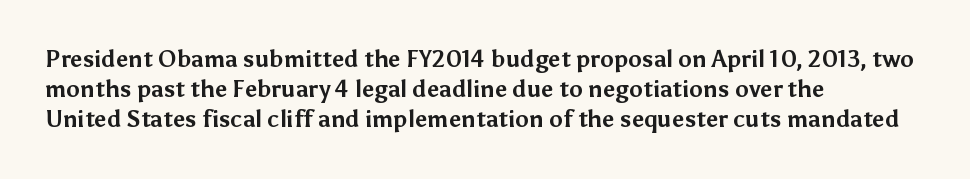
The image shows 23 px bold type, upright; set left-aligned, normal line spacing (1.3x), normal letter spacing, not underlined.
